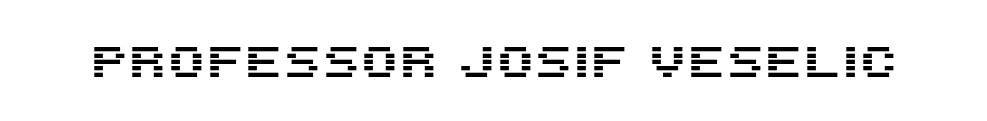
{"serif": "no", "italic": "no", "width": "normal", "stroke_contrast": "medium", "x_height": "large", "monospaced": "no", "underline": "no", "letter_spacing": "normal", "letter_spacing_em": 0.0, "glyph_px": 44}
